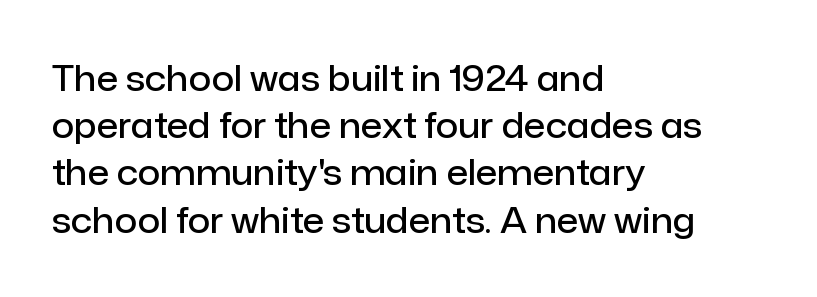
The image shows 35 px semibold sans-serif type, upright; set left-aligned, normal line spacing (1.35x), normal letter spacing, not underlined; low stroke contrast and a medium x-height.
